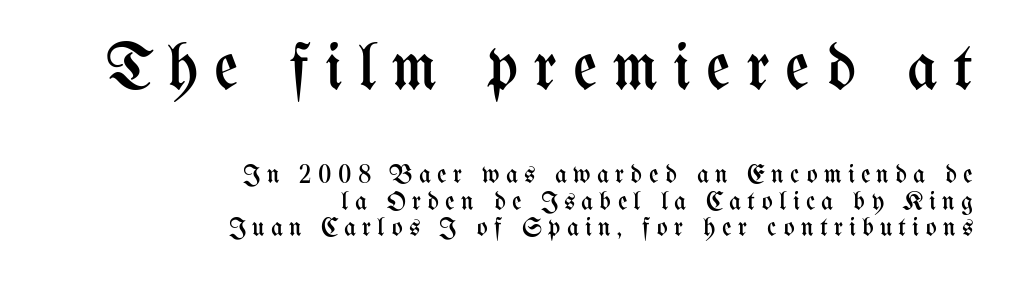
The image shows 66 px regular-weight, condensed type, upright; set right-aligned, tight line spacing (1.03x), unusually wide letter spacing (+0.24 em), not underlined; the first (top) block is 2.54x larger; medium stroke contrast and a medium x-height.
